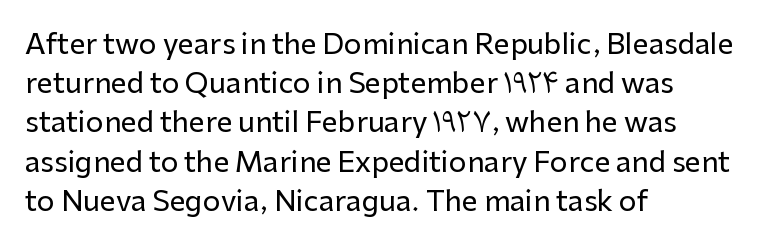
Q: Is the text italic (slanted)? A: No, it is upright.
Q: Is the typeface a serif or a sans-serif typeface? A: Sans-serif.
Q: Is the text underlined? A: No.
Q: How is the paragraph aligned? A: Left-aligned.
Q: Is the spacing between letters normal or unusually wide? A: Normal.
Q: Is the spacing between lines tight, normal or loose? A: Normal.
Q: Width (condensed, normal, or wide)? A: Normal.
Q: Stroke contrast? A: Low.
Q: x-height? A: Medium.
Q: Monospaced? A: No.
